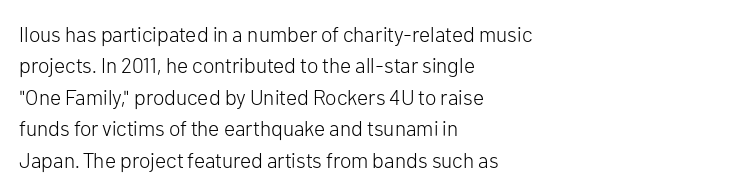
The image shows 21 px text type, upright; set left-aligned, normal line spacing (1.5x), normal letter spacing, not underlined.
